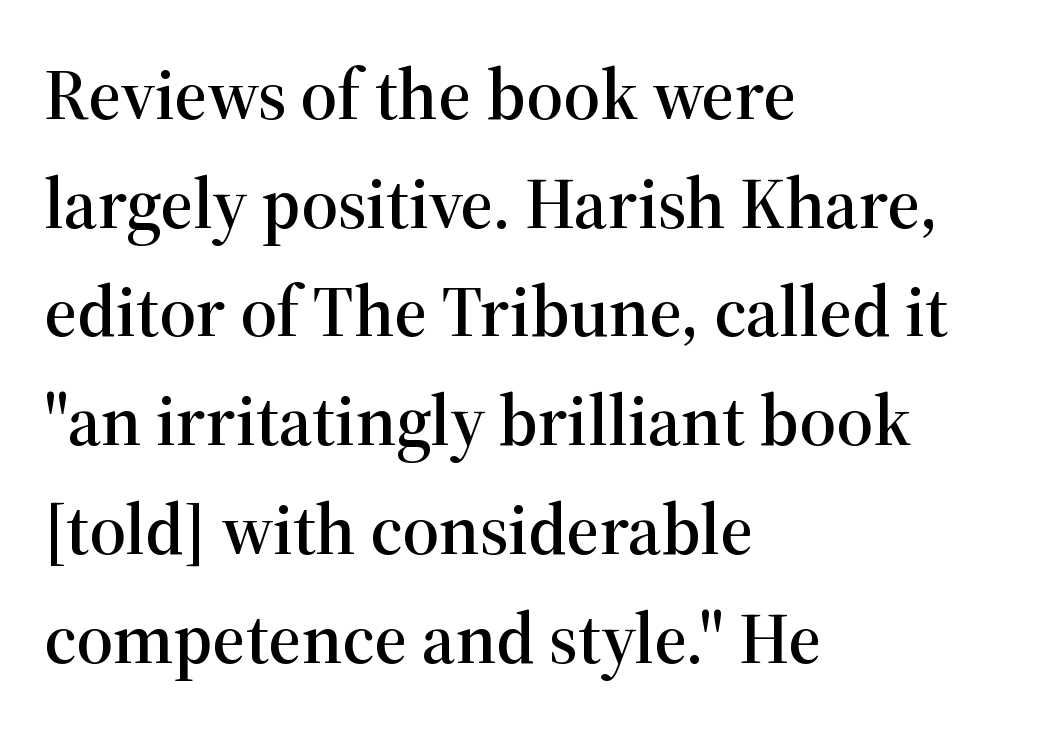
The image shows 72 px serif type, upright; set left-aligned, normal line spacing (1.51x), normal letter spacing, not underlined; high stroke contrast and a medium x-height.
